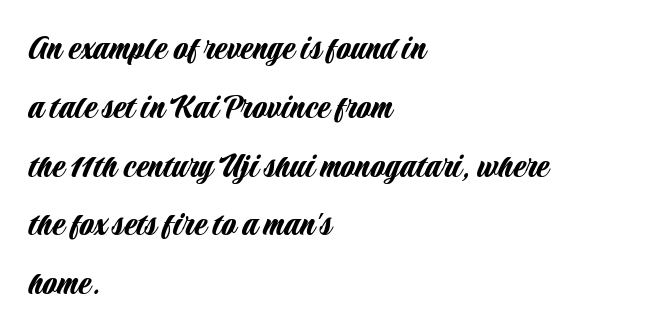
The baseline area is clear. The rendering uses natural spacing where letterforms have individual widths. Compared with typical body copy, the letter spacing here is the same. Font category for this specimen: sans-serif. Each new line begins a customary step beneath the previous one.
